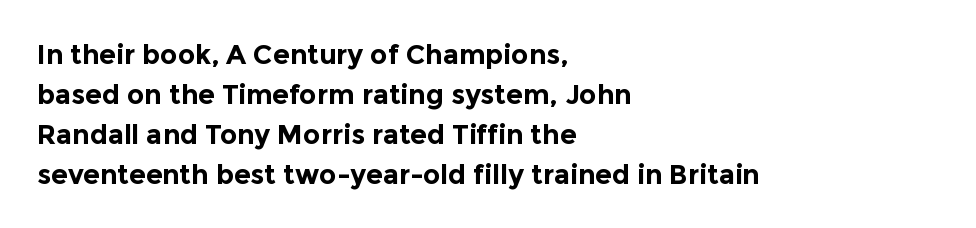
A student would call this left alignment; a typographer would say flush left, rag right. Lines of text with bare space underneath. Does the weight exceed regular? Yes, all the way to bold. Posture: vertical. The rows are spaced the way most documents space them. In terms of letterspacing, this is plain default setting.
